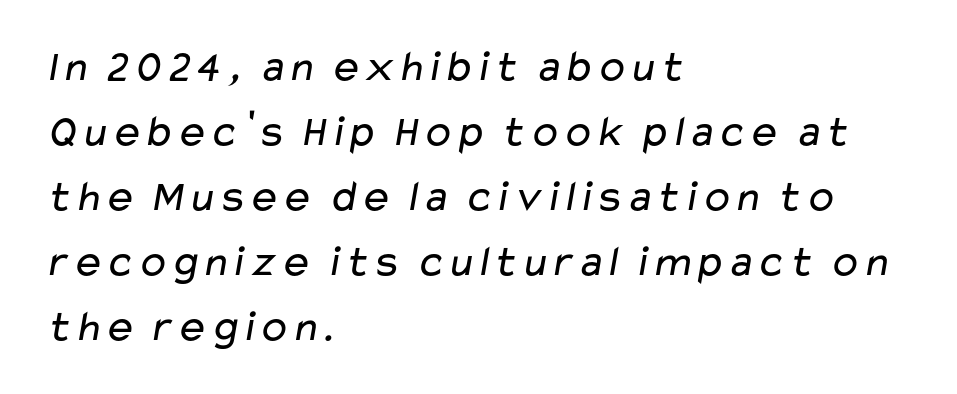
{"serif": "no", "bold": "no", "weight": "regular", "width": "wide", "stroke_contrast": "low", "x_height": "medium", "monospaced": "no", "underline": "no", "align": "left", "line_spacing": "normal", "line_spacing_ratio": 1.48, "letter_spacing": "normal", "letter_spacing_em": 0.0, "glyph_px": 44}
